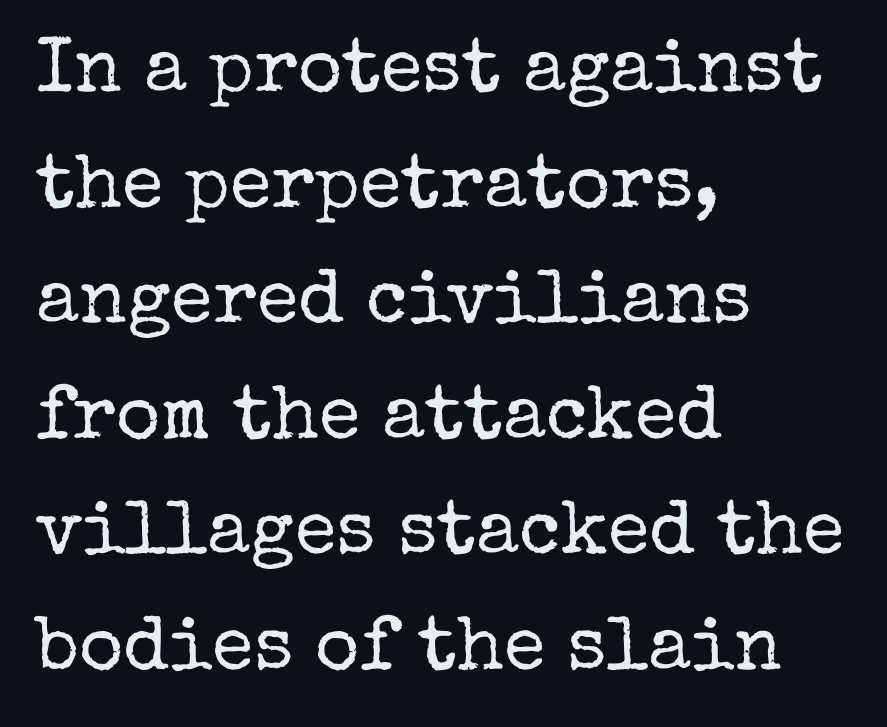
The image shows 76 px regular-weight serif type, upright; set left-aligned, normal line spacing (1.52x), normal letter spacing, not underlined; low stroke contrast and a medium x-height.
